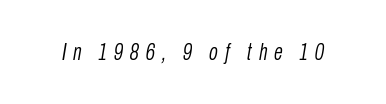
{"italic": "yes", "lean": "right", "slant_degrees": 10, "bold": "no", "underline": "no", "letter_spacing": "wide", "letter_spacing_em": 0.31, "glyph_px": 23}
